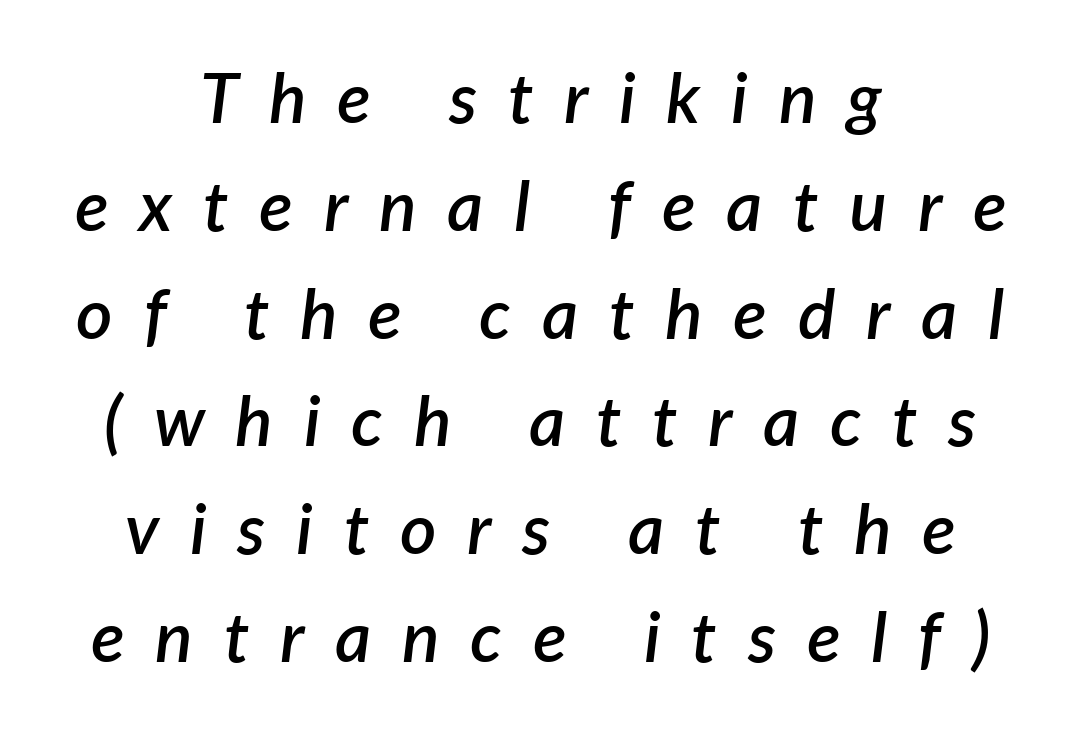
Someone cranked the tracking dial way up on this one. A semibold gives these letters moderate extra thickness, short of bold. The letters advance in unequal steps, a hallmark of proportional type. Type without underlining. Yep, that's italic — everything's leaning. Is there much room between lines? A standard amount, neither cramped nor airy.
